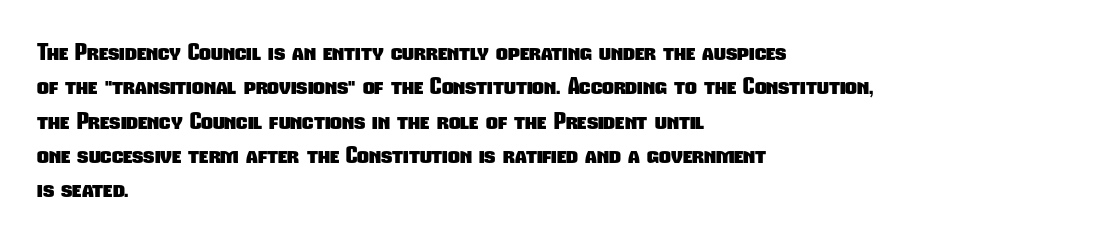
{"bold": "yes", "underline": "no", "align": "left", "line_spacing": "normal", "line_spacing_ratio": 1.49, "letter_spacing": "normal", "letter_spacing_em": 0.0, "glyph_px": 23}
